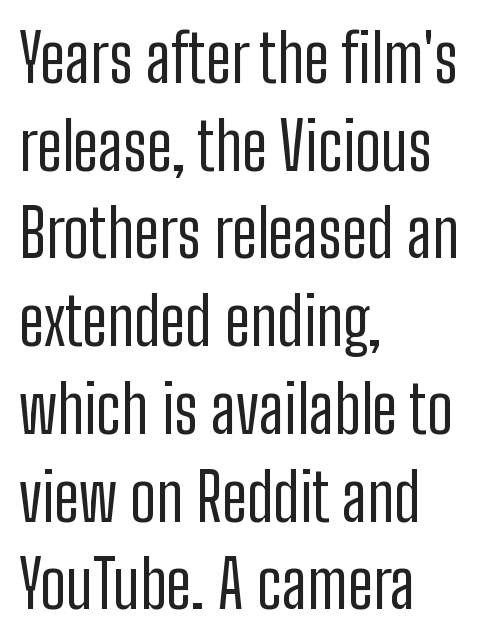
Q: Is the text bold? A: No.
Q: Is the text italic (slanted)? A: No, it is upright.
Q: Is the typeface a serif or a sans-serif typeface? A: Sans-serif.
Q: Is the text underlined? A: No.
Q: How is the paragraph aligned? A: Left-aligned.
Q: Is the spacing between letters normal or unusually wide? A: Normal.
Q: Is the spacing between lines tight, normal or loose? A: Normal.
Q: Width (condensed, normal, or wide)? A: Condensed.
Q: Stroke contrast? A: Low.
Q: x-height? A: Medium.
Q: Monospaced? A: No.
